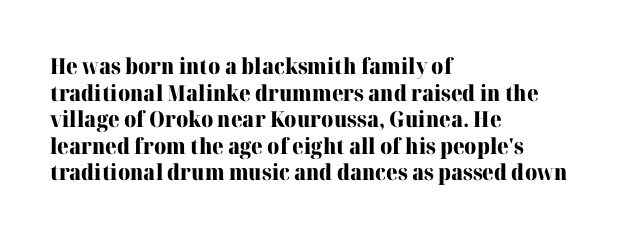
{"italic": "no", "bold": "yes", "underline": "no", "align": "left", "line_spacing_ratio": 1.21, "letter_spacing": "normal", "letter_spacing_em": 0.0, "glyph_px": 22}
